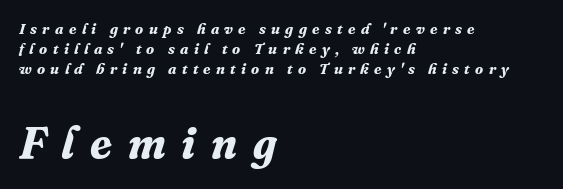
Q: Is the text bold? A: Yes.
Q: Is the text italic (slanted)? A: Yes, it leans right by about 16 degrees.
Q: Is the typeface a serif or a sans-serif typeface? A: Serif.
Q: Is the text underlined? A: No.
Q: How is the paragraph aligned? A: Left-aligned.
Q: Is the spacing between letters normal or unusually wide? A: Unusually wide.
Q: Is the spacing between lines tight, normal or loose? A: Normal.
Q: Which block of text is set in a larger size, the first (top) or the second (bottom)? A: The second (bottom) one.
Q: Width (condensed, normal, or wide)? A: Normal.
Q: Stroke contrast? A: Medium.
Q: x-height? A: Medium.
Q: Monospaced? A: No.
